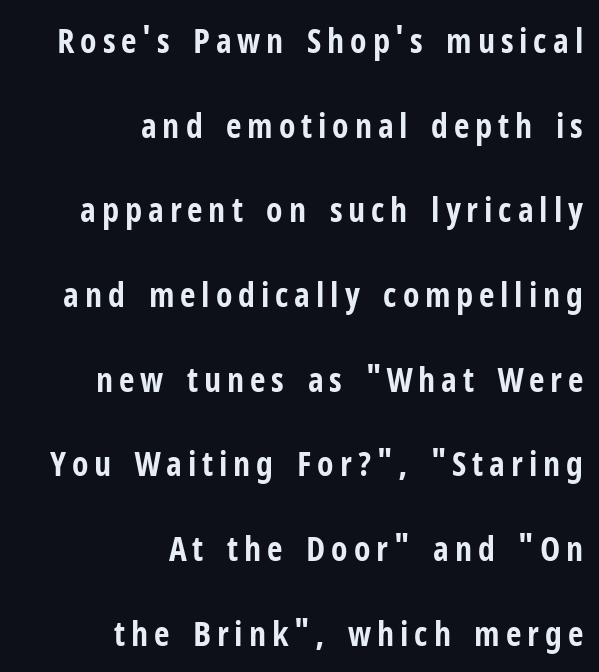
{"serif": "no", "italic": "no", "bold": "yes", "weight": "bold", "width": "condensed", "stroke_contrast": "low", "x_height": "medium", "monospaced": "no", "underline": "no", "align": "right", "line_spacing": "loose", "line_spacing_ratio": 2.49, "glyph_px": 34}
